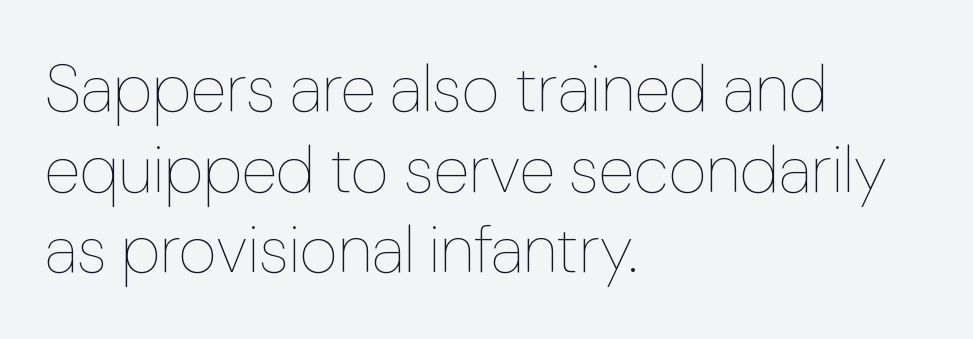
A typesetter would mark this as roman, not italic. Weight class: somewhere from thin through regular. Bare-footed words on every line. Caption: standard tracking, unaltered.
